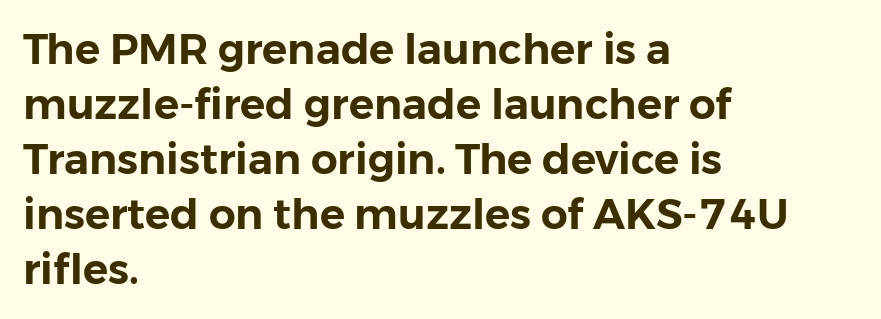
There is no visible air inserted between adjacent glyphs. Stroke terminals: plain, sans-serif. Vertically, the passage feels balanced, rows spaced as you'd expect. A typesetter would call this proportional, since set widths differ per character. The type sits square on the baseline with zero lean.
